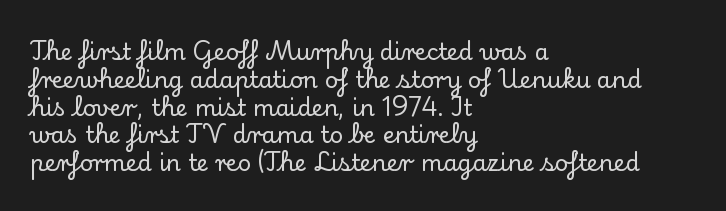
The image shows 23 px text type, upright; set left-aligned, line spacing 1.21x, normal letter spacing, not underlined.
